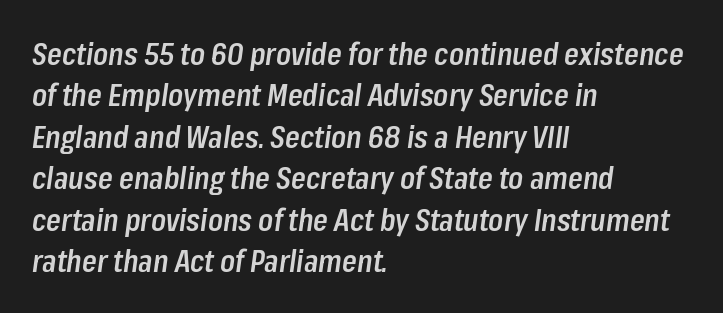
The strip under each line holds only bare page. The rendering anchors every line to the left-hand side. Horizontal bands of white between lines are of average thickness. The font's italic variant was chosen for this text. What stands out about the letter spacing? Nothing — it is the standard amount.
